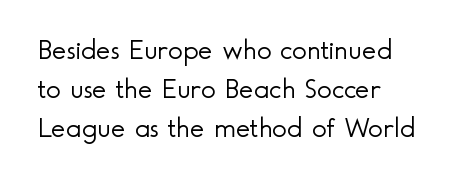
If you measured baseline to baseline, you'd find a middling distance. This is sans-serif lettering, the kind often seen on screens and signage. Proportional: the letters do not fall into vertical columns. Has an underline been added? It has not. No chunkiness to these letters — they're not bold. How are the letters spaced? Ordinarily, with no added tracking.
